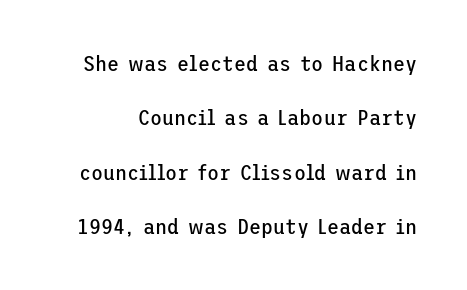
Q: Is the text bold? A: No.
Q: Is the text italic (slanted)? A: No, it is upright.
Q: Is the text underlined? A: No.
Q: Is the spacing between letters normal or unusually wide? A: Normal.
Q: Is the spacing between lines tight, normal or loose? A: Loose.
